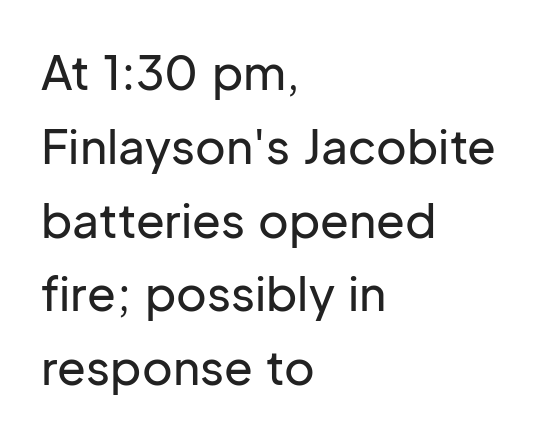
Q: Is the text italic (slanted)? A: No, it is upright.
Q: Is the typeface a serif or a sans-serif typeface? A: Sans-serif.
Q: Is the text underlined? A: No.
Q: How is the paragraph aligned? A: Left-aligned.
Q: Is the spacing between letters normal or unusually wide? A: Normal.
Q: Is the spacing between lines tight, normal or loose? A: Normal.
Q: Width (condensed, normal, or wide)? A: Normal.
Q: Stroke contrast? A: Low.
Q: x-height? A: Medium.
Q: Monospaced? A: No.
